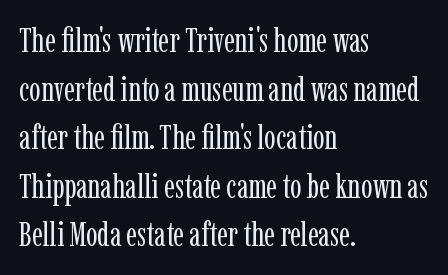
Yep, those are serifs on the letters. If you drew a ruler down the left edge, every line would touch it. These lines are rendered in a variable-pitch font. Each row of text sits above clean, open space. The axis of the letterforms is exactly vertical. Weight class: somewhere from thin through regular.
